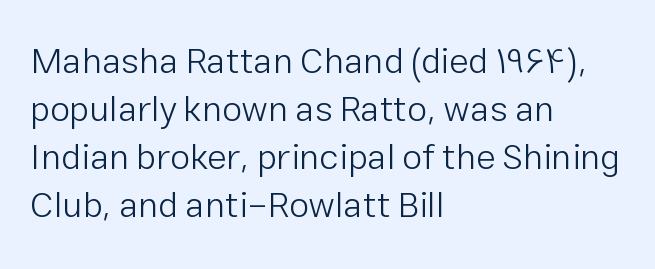
The image shows 36 px light sans-serif type, upright; set left-aligned, normal line spacing (1.33x), normal letter spacing, not underlined; low stroke contrast and a medium x-height.
